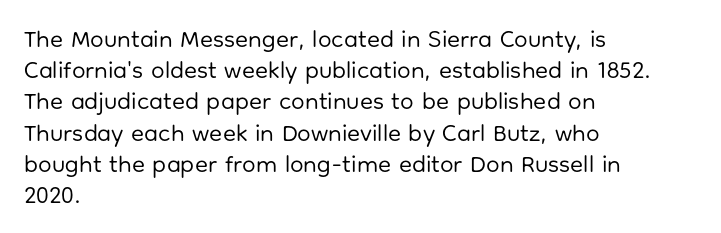
The image shows 24 px text type, upright; set left-aligned, normal line spacing (1.3x), normal letter spacing, not underlined.
